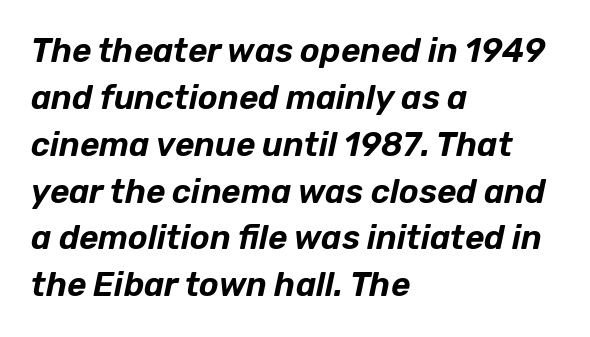
{"italic": "yes", "lean": "right", "slant_degrees": 12, "width": "normal", "stroke_contrast": "low", "x_height": "medium", "monospaced": "no", "underline": "no", "align": "left", "line_spacing": "normal", "line_spacing_ratio": 1.42, "letter_spacing": "normal", "letter_spacing_em": 0.0, "glyph_px": 33}
